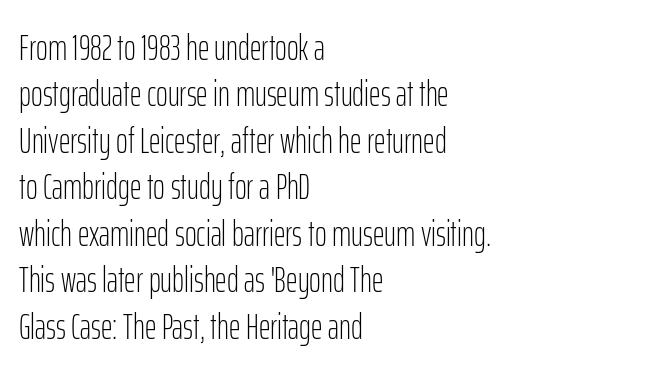
Q: Is the text bold? A: No.
Q: Is the text italic (slanted)? A: No, it is upright.
Q: Is the typeface a serif or a sans-serif typeface? A: Sans-serif.
Q: Is the text underlined? A: No.
Q: How is the paragraph aligned? A: Left-aligned.
Q: Is the spacing between letters normal or unusually wide? A: Normal.
Q: Is the spacing between lines tight, normal or loose? A: Normal.
Q: Width (condensed, normal, or wide)? A: Condensed.
Q: Stroke contrast? A: Low.
Q: x-height? A: Medium.
Q: Monospaced? A: No.
